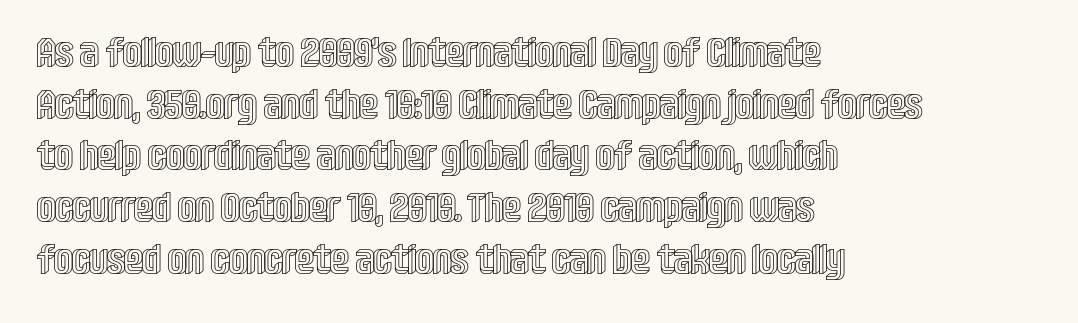
The image shows 41 px condensed type, upright; set left-aligned, normal line spacing (1.26x), normal letter spacing, not underlined; a large x-height.
